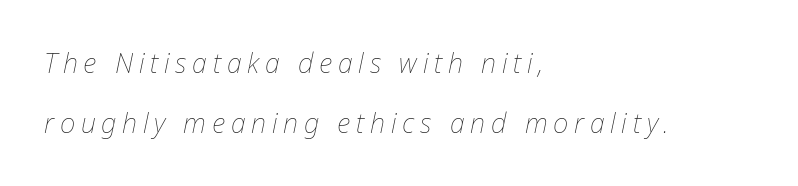
No word sits above an underline. Between one letter and the next there's a generous, obvious gap. The typesetting does not lean heavy: it is not bold. Compared with typical paragraphs, the rows here are farther apart. Compared with a centered layout, this one pins lines to the left instead.
